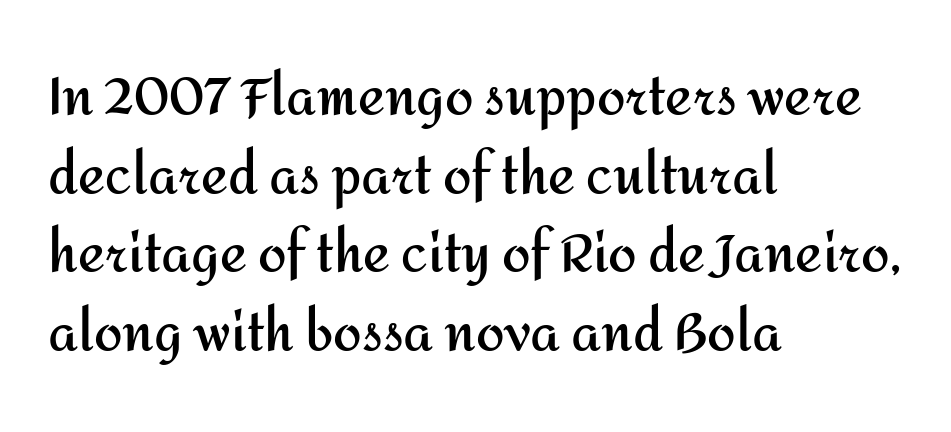
The image shows 51 px semibold sans-serif type, upright; set left-aligned, normal line spacing (1.54x), normal letter spacing, not underlined; medium stroke contrast and a medium x-height.
